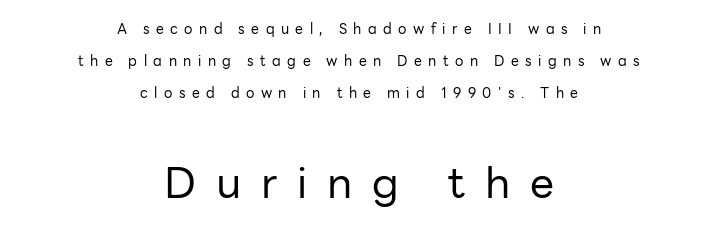
Type without underlining. Someone cranked the tracking dial way up on this one. The leading is generous, giving the passage an open texture. Is this a fixed-width face? No — the glyphs have proportional, varying widths.
